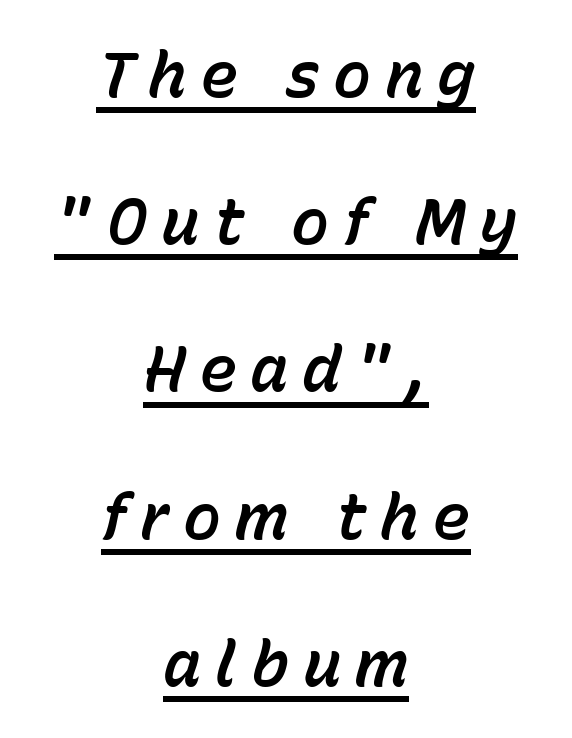
Q: Is the text italic (slanted)? A: Yes, it leans right by about 15 degrees.
Q: Is the text underlined? A: Yes.
Q: How is the paragraph aligned? A: Centered.
Q: Is the spacing between letters normal or unusually wide? A: Unusually wide.
Q: Is the spacing between lines tight, normal or loose? A: Loose.
Q: Width (condensed, normal, or wide)? A: Normal.
Q: Stroke contrast? A: Low.
Q: x-height? A: Medium.
Q: Monospaced? A: No.
